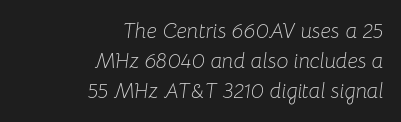
{"italic": "yes", "lean": "right", "slant_degrees": 8, "bold": "no", "underline": "no", "align": "right", "line_spacing": "normal", "line_spacing_ratio": 1.42, "letter_spacing": "normal", "letter_spacing_em": 0.0, "glyph_px": 21}
